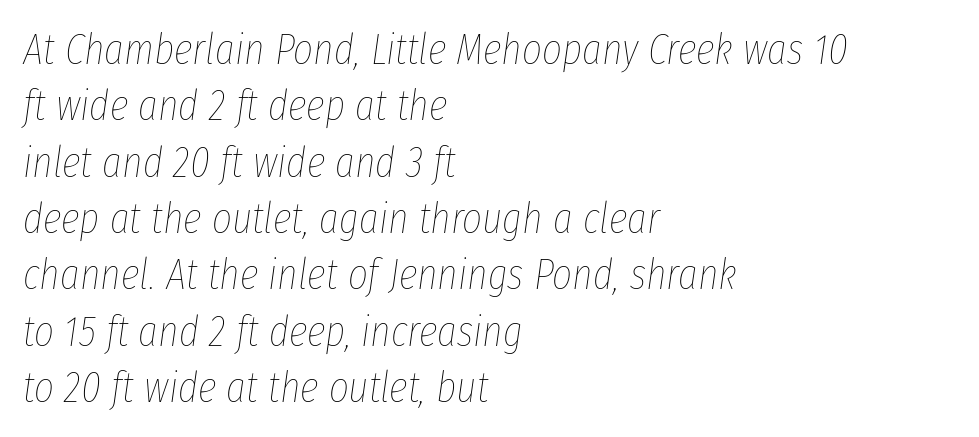
Q: Is the text bold? A: No.
Q: Is the text italic (slanted)? A: Yes, it leans right by about 8 degrees.
Q: Is the text underlined? A: No.
Q: How is the paragraph aligned? A: Left-aligned.
Q: Is the spacing between letters normal or unusually wide? A: Normal.
Q: Is the spacing between lines tight, normal or loose? A: Normal.
Q: Width (condensed, normal, or wide)? A: Condensed.
Q: Stroke contrast? A: Low.
Q: x-height? A: Medium.
Q: Monospaced? A: No.
